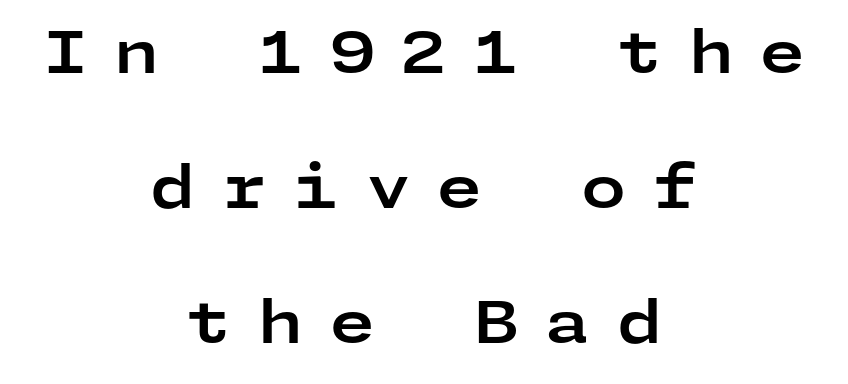
{"serif": "no", "italic": "no", "bold": "yes", "weight": "bold", "width": "wide", "stroke_contrast": "low", "x_height": "medium", "underline": "no", "align": "center", "line_spacing": "loose", "line_spacing_ratio": 2.33, "letter_spacing": "wide", "letter_spacing_em": 0.46, "glyph_px": 58}
